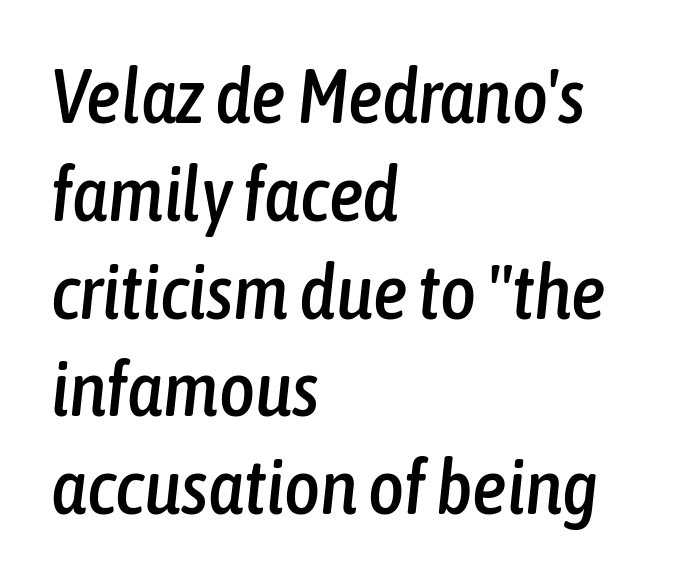
{"italic": "yes", "lean": "right", "slant_degrees": 6, "width": "condensed", "stroke_contrast": "low", "x_height": "medium", "monospaced": "no", "underline": "no", "align": "left", "line_spacing": "normal", "line_spacing_ratio": 1.27, "letter_spacing": "normal", "letter_spacing_em": 0.0, "glyph_px": 77}
